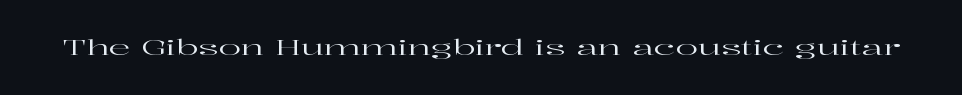
Every character sits straight up, as roman type does. The string is rendered with underlining switched off. Students, note that the glyphs here touch the page at normal intervals.
